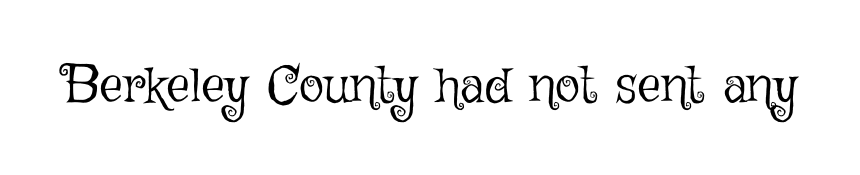
The image shows 52 px light type, upright; set normal letter spacing, not underlined; low stroke contrast and a medium x-height.
